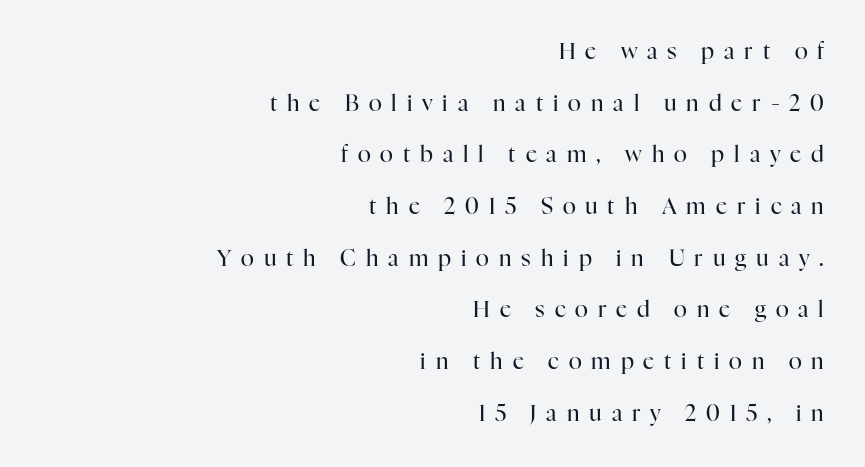
The image shows 22 px text type, upright; set right-aligned, loose line spacing (2.35x), unusually wide letter spacing (+0.45 em), not underlined.
